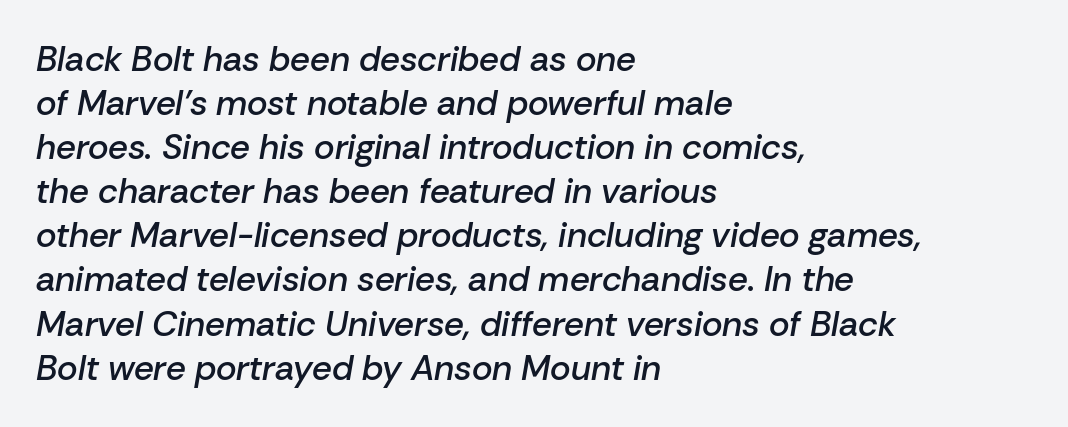
{"italic": "yes", "lean": "right", "slant_degrees": 10, "bold": "semi", "weight": "semibold", "width": "normal", "stroke_contrast": "low", "x_height": "medium", "monospaced": "no", "underline": "no", "align": "left", "line_spacing": "normal", "line_spacing_ratio": 1.26, "letter_spacing": "normal", "letter_spacing_em": 0.0, "glyph_px": 35}
